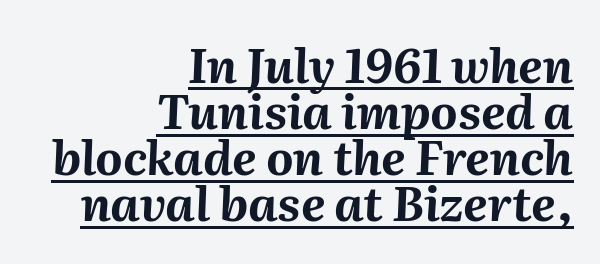
{"italic": "yes", "lean": "right", "slant_degrees": 2, "bold": "yes", "weight": "bold", "width": "normal", "stroke_contrast": "medium", "x_height": "medium", "monospaced": "no", "underline": "yes", "align": "right", "line_spacing": "tight", "line_spacing_ratio": 0.98, "letter_spacing": "normal", "letter_spacing_em": 0.0, "glyph_px": 47}
